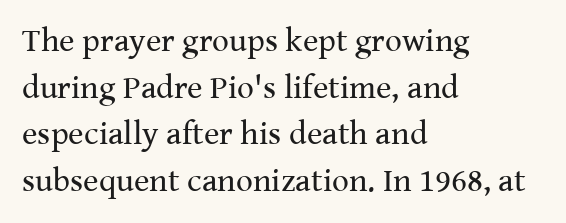
The image shows 33 px regular-weight serif type, upright; set left-aligned, normal line spacing (1.41x), normal letter spacing, not underlined; medium stroke contrast and a medium x-height.
